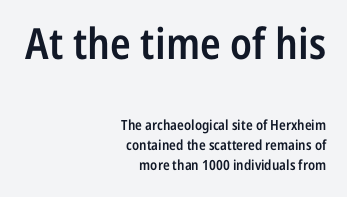
The letters sit at their default tracking, neither squeezed nor spread. Compared with a flush-left layout, this one pins lines to the opposite, right side. Has an underline been added? It has not. Regular leading. You can tell it's not italic because the verticals are truly vertical. Weight check: semibold — heavier than regular, not quite bold.
